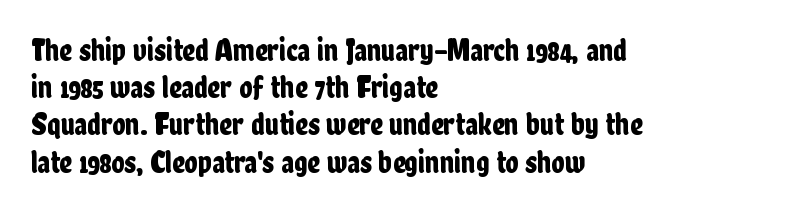
Q: Is the text italic (slanted)? A: No, it is upright.
Q: Is the typeface a serif or a sans-serif typeface? A: Sans-serif.
Q: Is the text underlined? A: No.
Q: How is the paragraph aligned? A: Left-aligned.
Q: Is the spacing between letters normal or unusually wide? A: Normal.
Q: Width (condensed, normal, or wide)? A: Condensed.
Q: Stroke contrast? A: Low.
Q: x-height? A: Medium.
Q: Monospaced? A: No.
